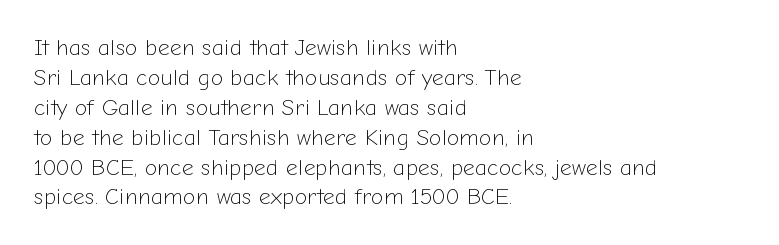
Q: Is the text bold? A: No.
Q: Is the text italic (slanted)? A: No, it is upright.
Q: Is the text underlined? A: No.
Q: How is the paragraph aligned? A: Left-aligned.
Q: Is the spacing between letters normal or unusually wide? A: Normal.
Q: Is the spacing between lines tight, normal or loose? A: Normal.
